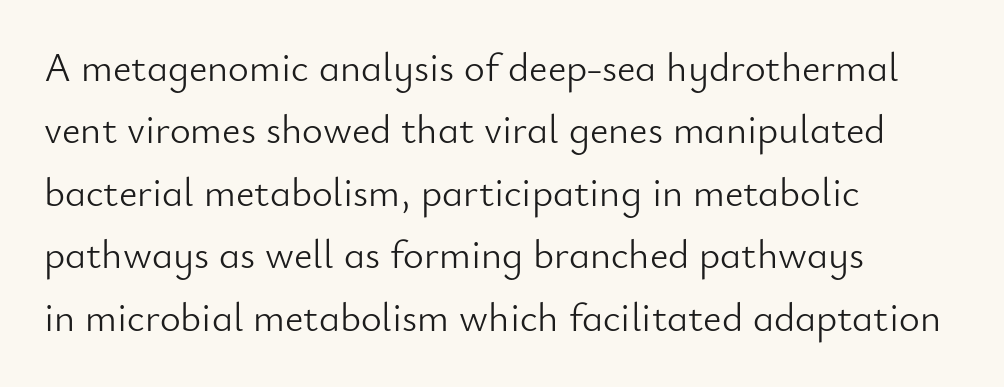
The compositor pushed each line to the left boundary. Examine the stroke ends and you'll find no serifs. Think of a printed novel: that variable character pitch is what you see here. Rendered with straight, roman letterforms.
